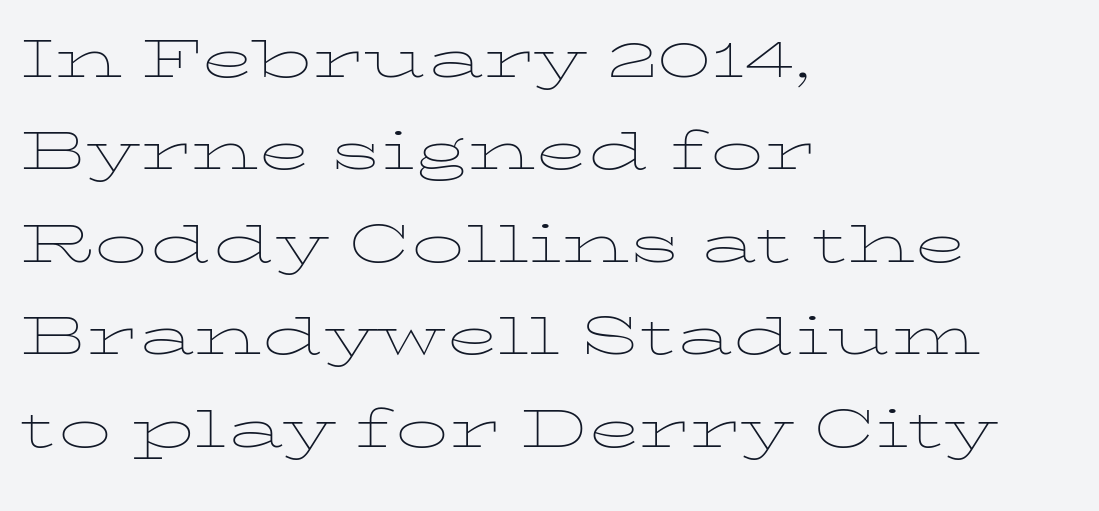
The gaps between neighbouring characters are ordinary and unremarkable. Every character sits straight up, as roman type does. Do the characters align in a grid? No, the font is proportional. The rag falls on the right side of this text block.
